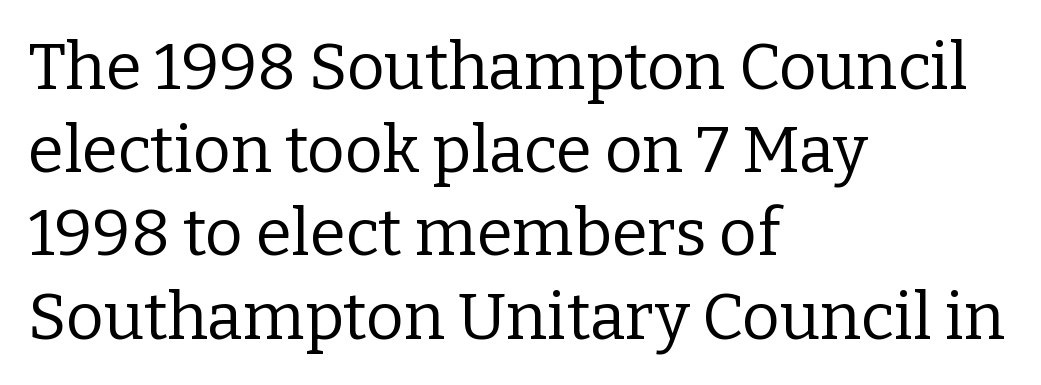
Type style note: has serifs. Nothing heavy about these letters — not bold at all. Reading down the block, your eye returns to a fixed left position each line. Honestly, the row spacing looks completely unremarkable. Vertical strokes here are truly vertical. The passage shown has conventional tracking throughout.
